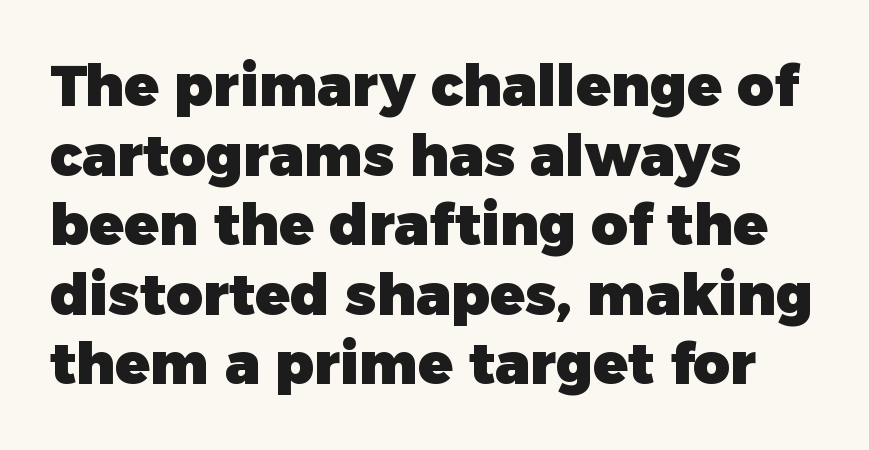
The image shows 57 px heavy sans-serif type, upright; set left-aligned, line spacing 1.22x, normal letter spacing, not underlined; low stroke contrast and a medium x-height.
